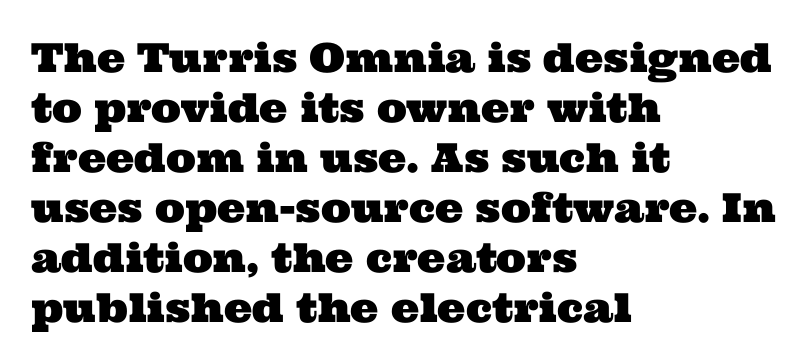
{"serif": "yes", "width": "wide", "stroke_contrast": "medium", "x_height": "medium", "monospaced": "no", "underline": "no", "align": "left", "line_spacing": "normal", "line_spacing_ratio": 1.25, "letter_spacing": "normal", "letter_spacing_em": 0.0, "glyph_px": 40}
